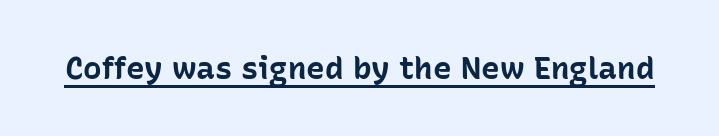
Unlike a traditional serif, this face leaves its strokes unadorned. The type sits square on the baseline with zero lean. What weight is shown? A full bold with thick strokes. You could not count columns in this text — the font is proportionally spaced. Check the space under the baseline: a stroke is drawn there. The letters sit at their default tracking, neither squeezed nor spread.
